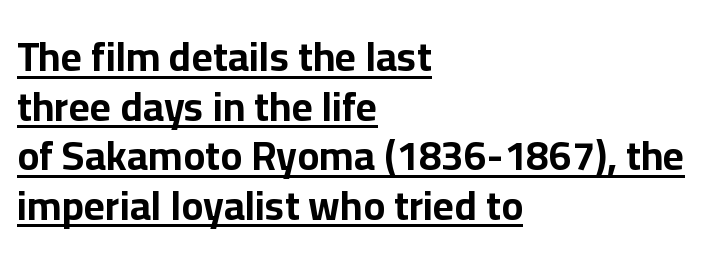
Q: Is the text bold? A: Yes.
Q: Is the text italic (slanted)? A: No, it is upright.
Q: Is the typeface a serif or a sans-serif typeface? A: Sans-serif.
Q: Is the text underlined? A: Yes.
Q: How is the paragraph aligned? A: Left-aligned.
Q: Is the spacing between letters normal or unusually wide? A: Normal.
Q: Width (condensed, normal, or wide)? A: Normal.
Q: Stroke contrast? A: Low.
Q: x-height? A: Medium.
Q: Monospaced? A: No.
